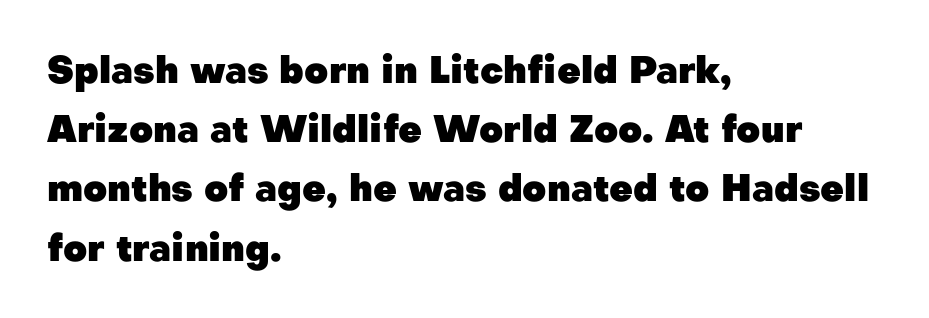
The image shows 37 px heavy sans-serif type, upright; set left-aligned, normal line spacing (1.6x), normal letter spacing, not underlined; low stroke contrast and a medium x-height.
